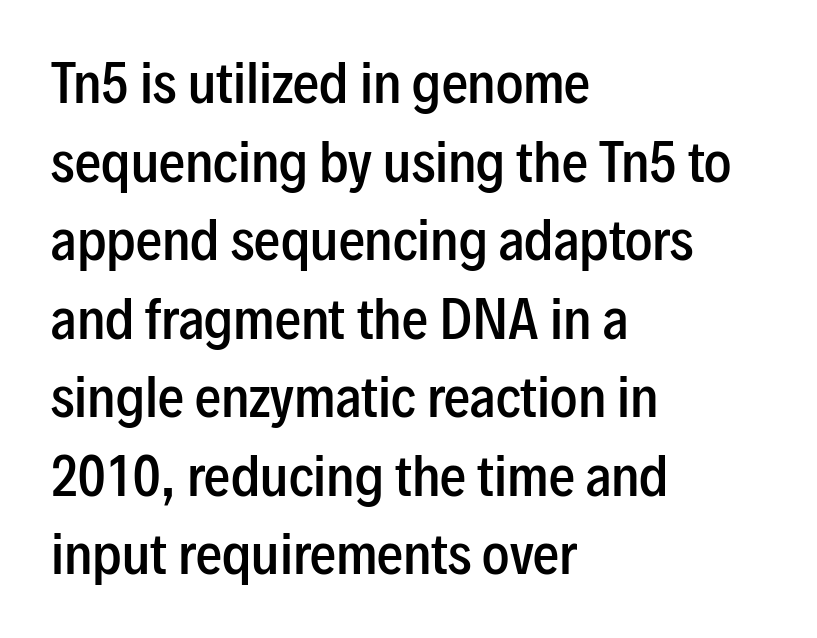
The image shows 52 px semibold, condensed sans-serif type, upright; set left-aligned, normal line spacing (1.51x), normal letter spacing, not underlined; low stroke contrast and a medium x-height.
